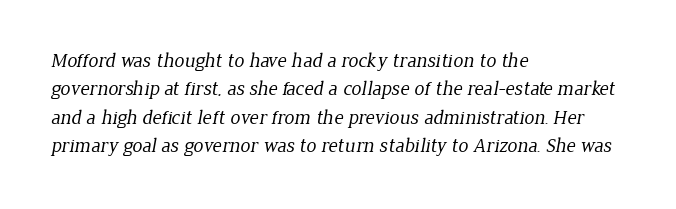
Short and long lines alike share a common starting point at left. Between one letter and the next there's only the usual sliver of space. Compared with typical paragraphs, the rows here are spaced about the same. Decoration check: the copy has no underline. No letter is thick-stroked: the sample isn't bold.
